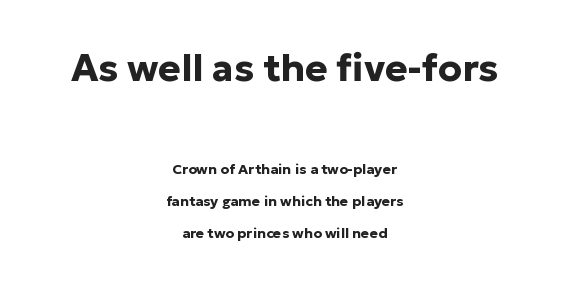
In CSS terms this would be text-align: center. Look at the bottom of the vertical strokes: they stop flat, with no serifs. Plain, unruled lines of type. These lines were composed using upright roman letters. Heavy, bold letterforms. Here the glyphs are tracked normally, forming tight word shapes.
